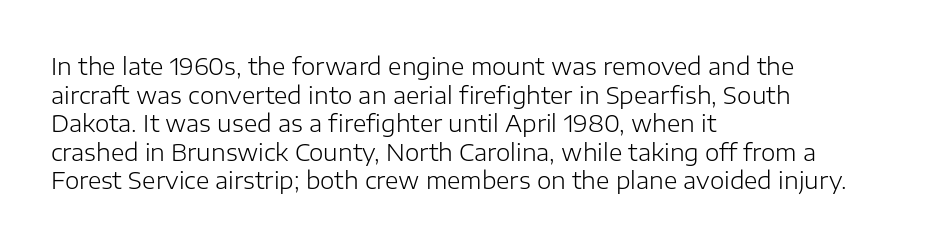
{"italic": "no", "bold": "no", "underline": "no", "align": "left", "line_spacing_ratio": 1.24, "letter_spacing": "normal", "letter_spacing_em": 0.0, "glyph_px": 23}
